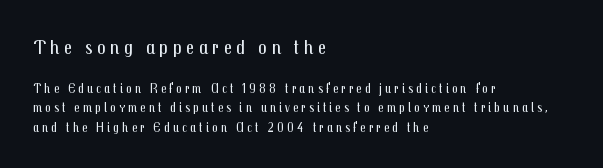
{"italic": "no", "bold": "no", "underline": "no", "align": "left", "line_spacing": "normal", "line_spacing_ratio": 1.39, "letter_spacing": "wide", "letter_spacing_em": 0.21, "larger_block": "first", "size_ratio": 1.5, "glyph_px": 21}
